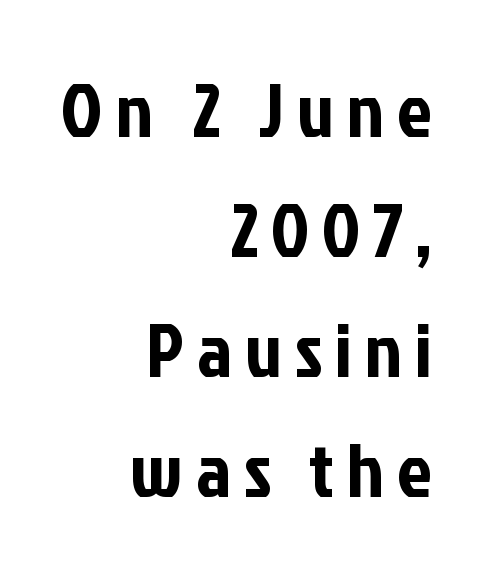
The image shows 77 px condensed sans-serif type, upright; set right-aligned, normal line spacing (1.56x), not underlined; low stroke contrast and a medium x-height.
